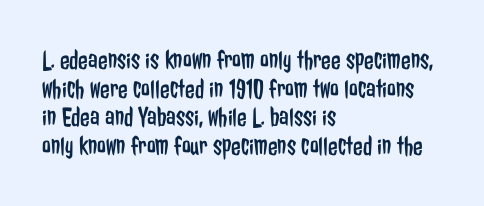
{"serif": "no", "italic": "no", "bold": "no", "weight": "regular", "width": "condensed", "stroke_contrast": "low", "x_height": "medium", "monospaced": "no", "underline": "no", "align": "left", "line_spacing": "tight", "line_spacing_ratio": 1.02, "letter_spacing": "normal", "letter_spacing_em": 0.0, "glyph_px": 28}
